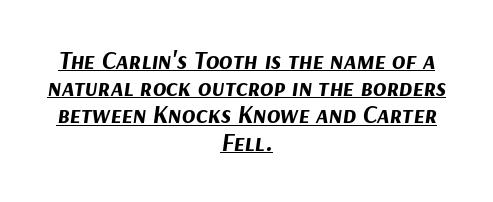
The image shows 25 px bold type, italic (leaning right); set centered, tight line spacing (1.09x), normal letter spacing, underlined.
